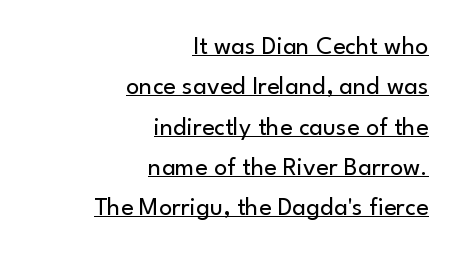
Vertically, the passage feels balanced, rows spaced as you'd expect. The string is rendered with underlining switched on. Tall strokes in this sample are plumb rather than angled. There is no visible air inserted between adjacent glyphs. Caption: face not bold, strokes unweighted. Typeset ragged left — the right edge is the straight one.
